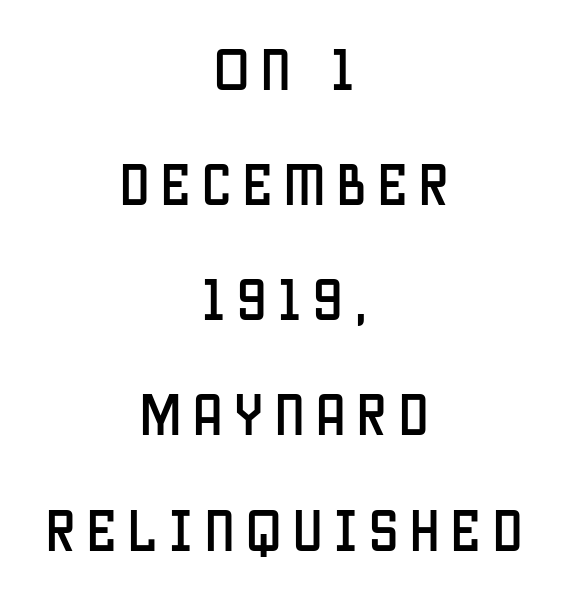
{"serif": "no", "italic": "no", "width": "condensed", "stroke_contrast": "low", "x_height": "large", "monospaced": "no", "underline": "no", "align": "center", "line_spacing": "loose", "line_spacing_ratio": 2.45, "letter_spacing": "wide", "letter_spacing_em": 0.25, "glyph_px": 47}
